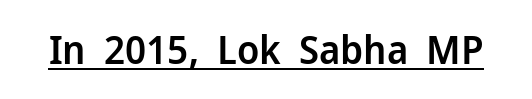
Here the glyphs are tracked normally, forming tight word shapes. This is sans-serif lettering, the kind often seen on screens and signage. Decoration check: the copy is underlined. The letters are semibold — heavier than regular but short of a full bold. You can tell it's not italic because the verticals are truly vertical.
